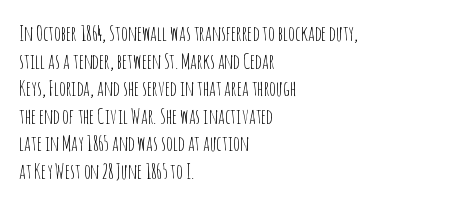
Teacher's note: observe the even left margin — that is flush-left alignment. The line texture is even and compact thanks to regular tracking. The lettering stays uniformly vertical, giving the passage a roman look. The baseline area is clear.
